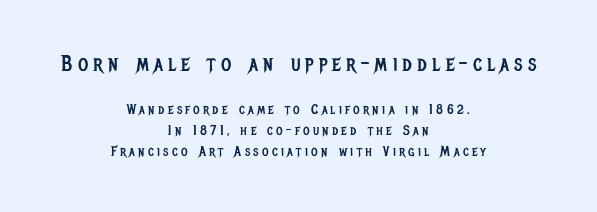
{"italic": "no", "bold": "no", "underline": "no", "align": "center", "line_spacing": "normal", "line_spacing_ratio": 1.49, "letter_spacing": "wide", "letter_spacing_em": 0.24, "larger_block": "first", "size_ratio": 1.57, "glyph_px": 22}
